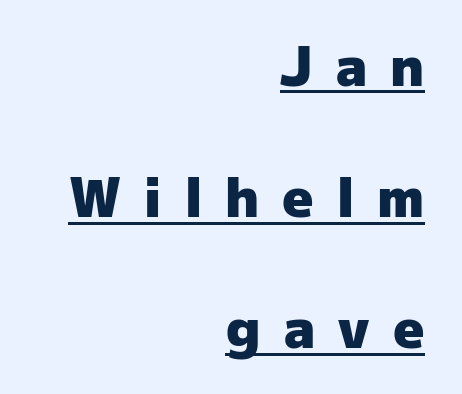
{"serif": "no", "italic": "no", "bold": "yes", "weight": "heavy", "width": "normal", "stroke_contrast": "low", "x_height": "medium", "monospaced": "no", "underline": "yes", "align": "right", "line_spacing": "loose", "line_spacing_ratio": 2.43, "letter_spacing": "wide", "letter_spacing_em": 0.43, "glyph_px": 54}
